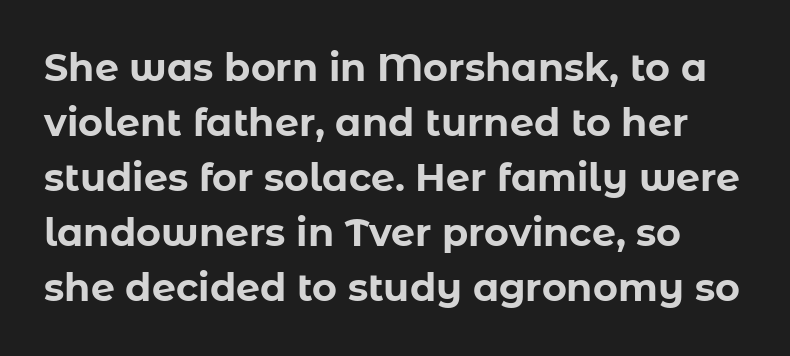
{"serif": "no", "italic": "no", "bold": "yes", "weight": "bold", "width": "normal", "stroke_contrast": "low", "x_height": "medium", "monospaced": "no", "underline": "no", "line_spacing": "normal", "line_spacing_ratio": 1.45, "letter_spacing": "normal", "letter_spacing_em": 0.0, "glyph_px": 38}
